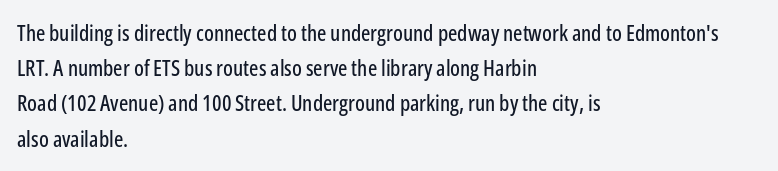
The face used here is rendered with its standard letterfit. A bare baseline throughout the passage. The compositor pushed each line to the left boundary. Regarding leading, the lines here are spaced in the standard way.
